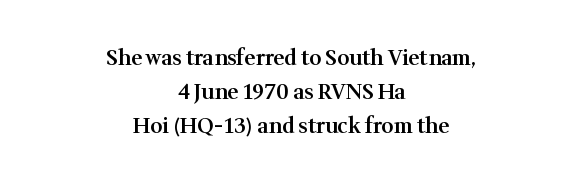
Q: Is the text bold? A: Semi-bold.
Q: Is the text italic (slanted)? A: No, it is upright.
Q: Is the text underlined? A: No.
Q: How is the paragraph aligned? A: Centered.
Q: Is the spacing between letters normal or unusually wide? A: Normal.
Q: Is the spacing between lines tight, normal or loose? A: Normal.
